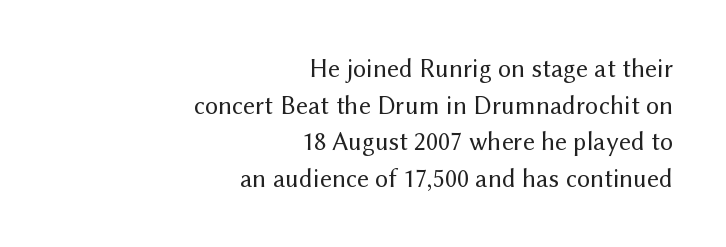
Q: Is the text bold? A: No.
Q: Is the text italic (slanted)? A: No, it is upright.
Q: Is the text underlined? A: No.
Q: How is the paragraph aligned? A: Right-aligned.
Q: Is the spacing between letters normal or unusually wide? A: Normal.
Q: Is the spacing between lines tight, normal or loose? A: Normal.
